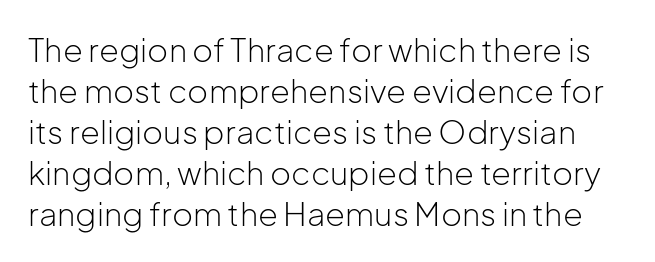
{"serif": "no", "italic": "no", "bold": "no", "weight": "light", "width": "normal", "stroke_contrast": "low", "x_height": "medium", "monospaced": "no", "underline": "no", "line_spacing": "normal", "line_spacing_ratio": 1.28, "letter_spacing": "normal", "letter_spacing_em": 0.0, "glyph_px": 32}
